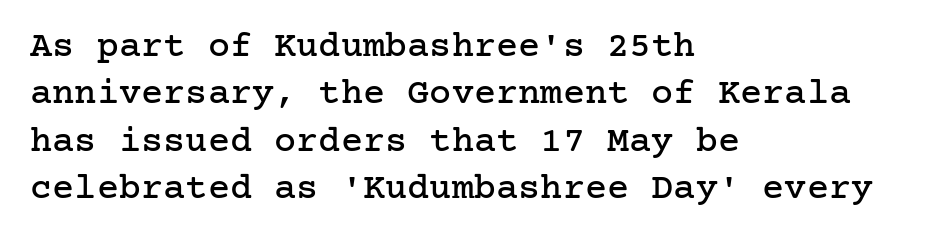
The image shows 37 px serif type, upright; set left-aligned, normal line spacing (1.28x), normal letter spacing, not underlined; low stroke contrast and a medium x-height.
